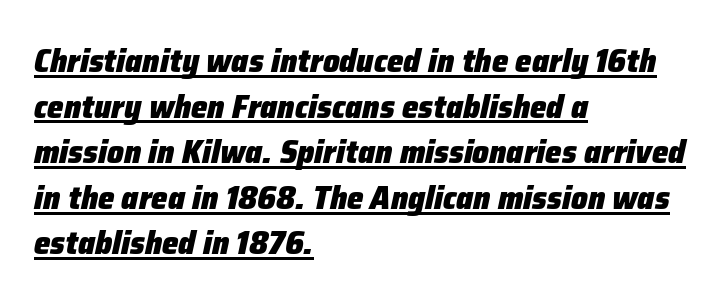
Does extra space separate the letters? No, they use regular spacing. The setting favours the left margin, as ordinary paragraphs usually do. Glance below the letters and you will spot a drawn line. These words are printed bold, with thick strokes throughout. Is this a fixed-width face? No — the glyphs have proportional, varying widths.
